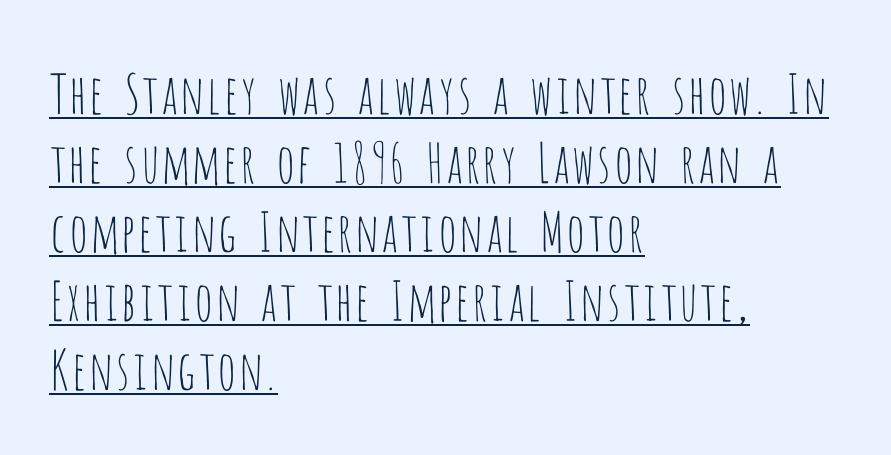
Q: Is the text bold? A: No.
Q: Is the text italic (slanted)? A: No, it is upright.
Q: Is the typeface a serif or a sans-serif typeface? A: Sans-serif.
Q: Is the text underlined? A: Yes.
Q: How is the paragraph aligned? A: Left-aligned.
Q: Is the spacing between letters normal or unusually wide? A: Normal.
Q: Is the spacing between lines tight, normal or loose? A: Normal.
Q: Width (condensed, normal, or wide)? A: Condensed.
Q: Stroke contrast? A: Low.
Q: x-height? A: Large.
Q: Monospaced? A: No.
